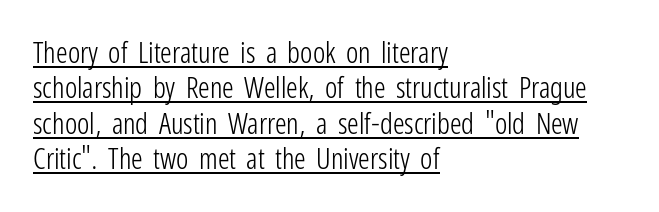
Q: Is the text bold? A: No.
Q: Is the text italic (slanted)? A: No, it is upright.
Q: Is the typeface a serif or a sans-serif typeface? A: Sans-serif.
Q: Is the text underlined? A: Yes.
Q: How is the paragraph aligned? A: Left-aligned.
Q: Is the spacing between letters normal or unusually wide? A: Normal.
Q: Width (condensed, normal, or wide)? A: Condensed.
Q: Stroke contrast? A: Low.
Q: x-height? A: Medium.
Q: Monospaced? A: No.
